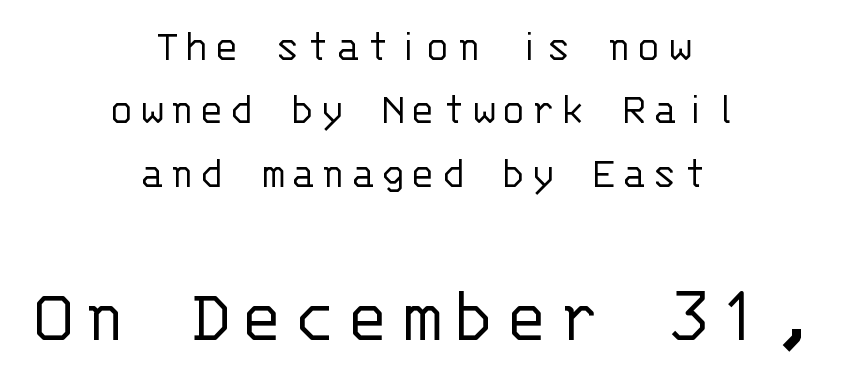
The image shows 79 px light sans-serif type, upright, monospaced; set centered, normal line spacing (1.41x), not underlined; the second (bottom) block is 1.76x larger; low stroke contrast and a large x-height.
